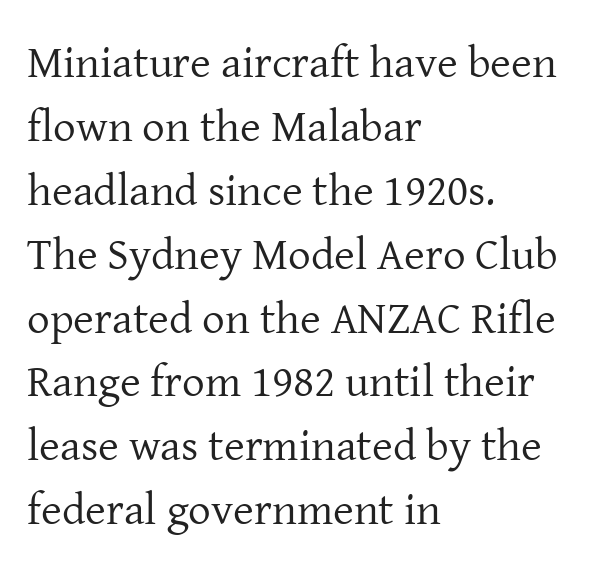
Q: Is the text bold? A: No.
Q: Is the text italic (slanted)? A: No, it is upright.
Q: Is the typeface a serif or a sans-serif typeface? A: Serif.
Q: Is the text underlined? A: No.
Q: How is the paragraph aligned? A: Left-aligned.
Q: Is the spacing between letters normal or unusually wide? A: Normal.
Q: Is the spacing between lines tight, normal or loose? A: Normal.
Q: Width (condensed, normal, or wide)? A: Normal.
Q: Stroke contrast? A: Low.
Q: x-height? A: Medium.
Q: Monospaced? A: No.
